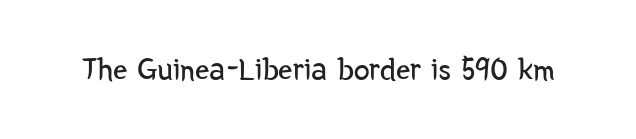
Q: Is the text bold? A: No.
Q: Is the text italic (slanted)? A: No, it is upright.
Q: Is the typeface a serif or a sans-serif typeface? A: Sans-serif.
Q: Is the text underlined? A: No.
Q: Is the spacing between letters normal or unusually wide? A: Normal.
Q: Width (condensed, normal, or wide)? A: Condensed.
Q: Stroke contrast? A: Low.
Q: x-height? A: Medium.
Q: Monospaced? A: No.
